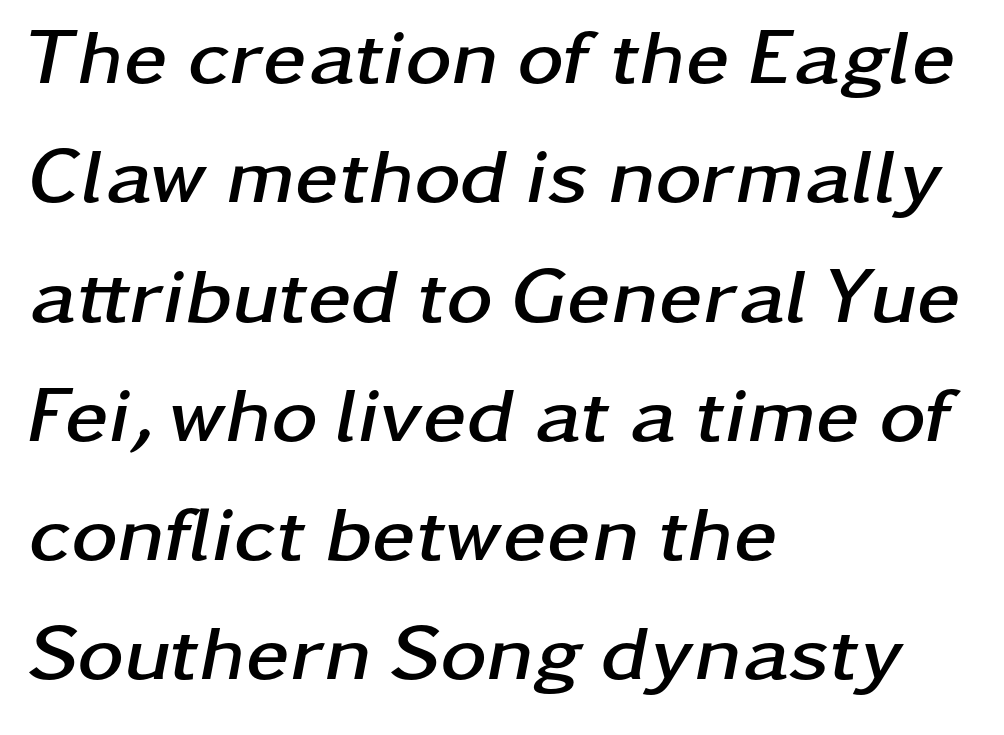
{"italic": "yes", "lean": "right", "slant_degrees": 11, "bold": "yes", "weight": "semibold", "width": "wide", "stroke_contrast": "low", "x_height": "medium", "monospaced": "no", "underline": "no", "align": "left", "line_spacing": "normal", "line_spacing_ratio": 1.51, "letter_spacing": "normal", "letter_spacing_em": 0.0, "glyph_px": 79}
